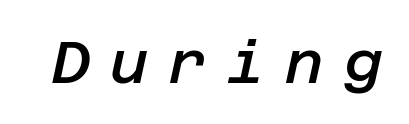
{"italic": "yes", "lean": "right", "slant_degrees": 12, "bold": "semi", "weight": "semibold", "width": "normal", "stroke_contrast": "low", "x_height": "large", "underline": "no", "letter_spacing": "wide", "letter_spacing_em": 0.34, "glyph_px": 59}
